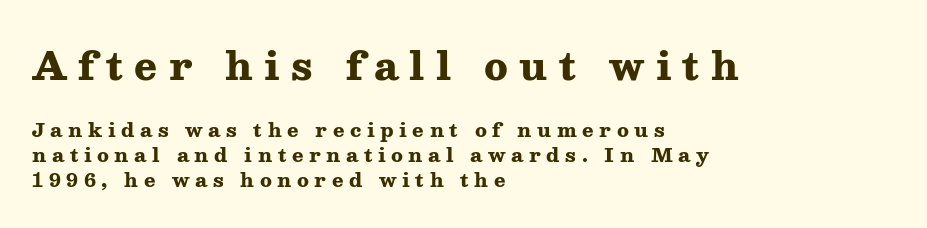
Q: Is the text bold? A: Yes.
Q: Is the text italic (slanted)? A: No, it is upright.
Q: Is the typeface a serif or a sans-serif typeface? A: Serif.
Q: Is the text underlined? A: No.
Q: How is the paragraph aligned? A: Left-aligned.
Q: Is the spacing between letters normal or unusually wide? A: Unusually wide.
Q: Is the spacing between lines tight, normal or loose? A: Normal.
Q: Which block of text is set in a larger size, the first (top) or the second (bottom)? A: The first (top) one.
Q: Width (condensed, normal, or wide)? A: Wide.
Q: Stroke contrast? A: Medium.
Q: x-height? A: Medium.
Q: Monospaced? A: No.
